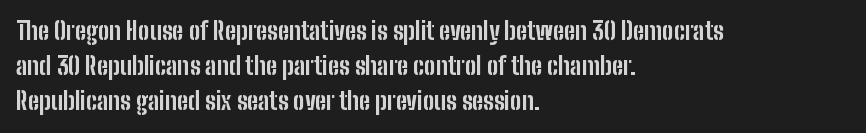
{"italic": "no", "bold": "yes", "underline": "no", "align": "left", "line_spacing": "normal", "line_spacing_ratio": 1.46, "letter_spacing": "normal", "letter_spacing_em": 0.0, "glyph_px": 24}
